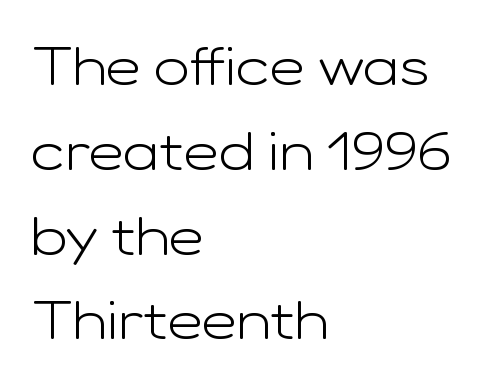
Q: Is the text bold? A: No.
Q: Is the text italic (slanted)? A: No, it is upright.
Q: Is the typeface a serif or a sans-serif typeface? A: Sans-serif.
Q: Is the text underlined? A: No.
Q: How is the paragraph aligned? A: Left-aligned.
Q: Is the spacing between letters normal or unusually wide? A: Normal.
Q: Is the spacing between lines tight, normal or loose? A: Normal.
Q: Width (condensed, normal, or wide)? A: Wide.
Q: Stroke contrast? A: Low.
Q: x-height? A: Medium.
Q: Monospaced? A: No.
